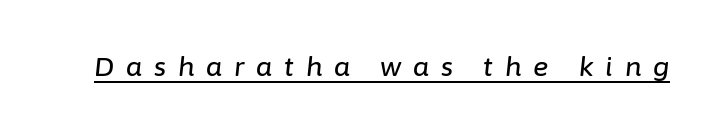
{"italic": "yes", "lean": "right", "slant_degrees": 6, "underline": "yes", "letter_spacing": "wide", "letter_spacing_em": 0.46, "glyph_px": 26}
